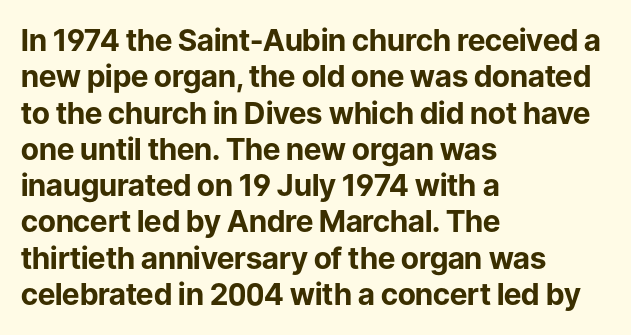
Words float on clear page, feet unadorned. Upright lettering throughout. Is this a sans? Yes — the strokes have no serifs. Between one letter and the next there's only the usual sliver of space.
